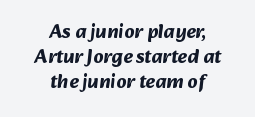
Any mark beneath the type? The region is blank. The letterforms sit shoulder to shoulder at normal distance. Does the copy run flush right? No — it is centered line by line. Typesetter's note: full bold, strokes at maximum text heaviness. Honestly, the row spacing looks completely unremarkable.
